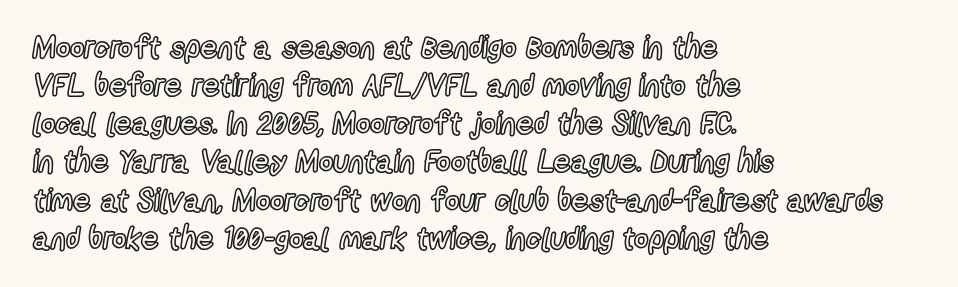
{"width": "condensed", "x_height": "medium", "monospaced": "no", "underline": "no", "align": "left", "line_spacing_ratio": 1.23, "letter_spacing": "normal", "letter_spacing_em": 0.0, "glyph_px": 31}
